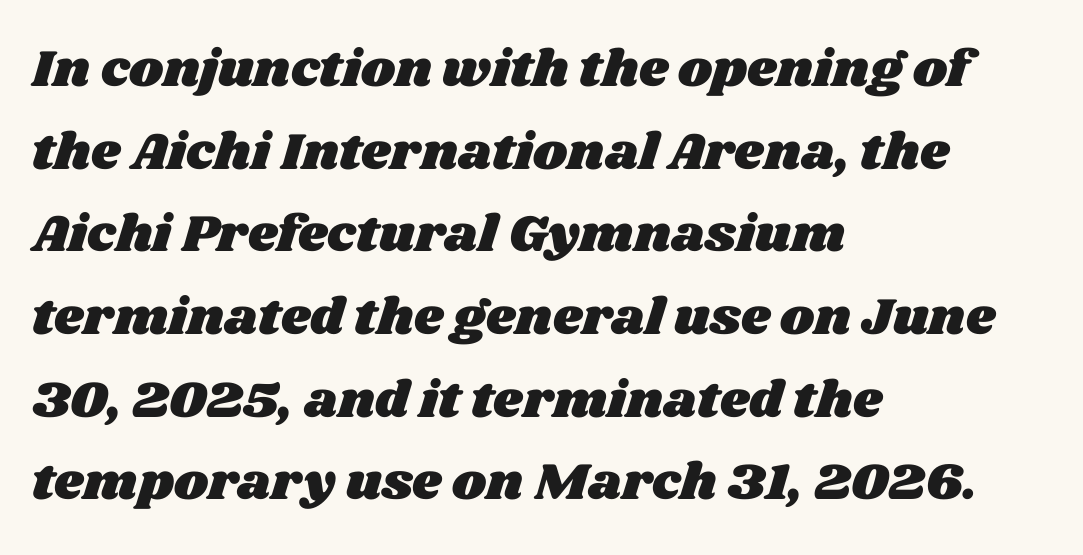
The image shows 52 px wide type; set left-aligned, normal line spacing (1.59x), normal letter spacing, not underlined; medium stroke contrast and a large x-height.
